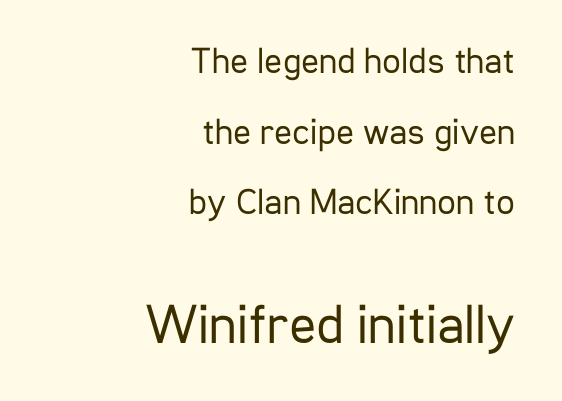
Q: Is the text bold? A: No.
Q: Is the text italic (slanted)? A: No, it is upright.
Q: Is the typeface a serif or a sans-serif typeface? A: Sans-serif.
Q: Is the text underlined? A: No.
Q: How is the paragraph aligned? A: Right-aligned.
Q: Is the spacing between letters normal or unusually wide? A: Normal.
Q: Is the spacing between lines tight, normal or loose? A: Loose.
Q: Which block of text is set in a larger size, the first (top) or the second (bottom)? A: The second (bottom) one.
Q: Width (condensed, normal, or wide)? A: Condensed.
Q: Stroke contrast? A: Low.
Q: x-height? A: Medium.
Q: Monospaced? A: No.
